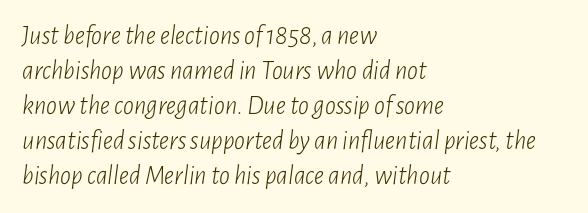
The tracking reads as untouched default to a designer's eye. The face looks like a standard text weight, possibly lighter. In CSS terms this would be text-align: left. One glance says typical: line gaps are just what's usual. Check under the words: just untouched page. Does the lettering tilt? It does — this is italic.
